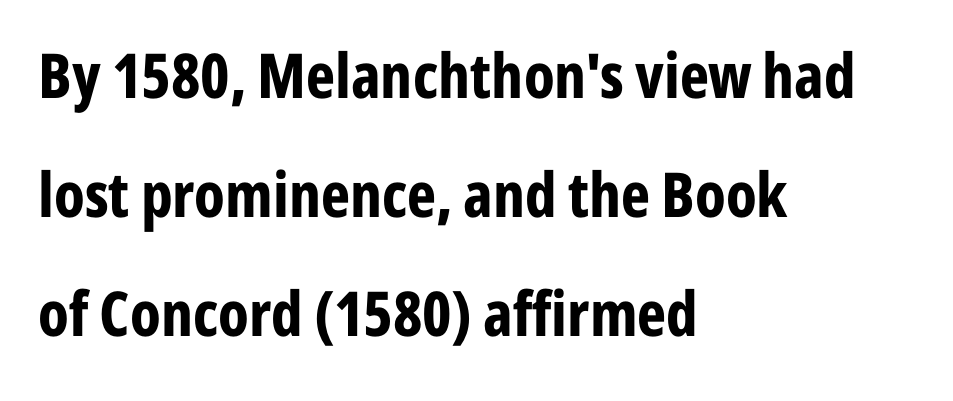
The image shows 62 px bold, condensed sans-serif type, upright; set left-aligned, loose line spacing (1.92x), normal letter spacing, not underlined; low stroke contrast and a medium x-height.
